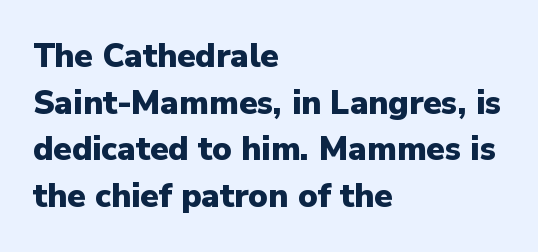
Q: Is the text bold? A: Yes.
Q: Is the text italic (slanted)? A: No, it is upright.
Q: Is the typeface a serif or a sans-serif typeface? A: Sans-serif.
Q: Is the text underlined? A: No.
Q: How is the paragraph aligned? A: Left-aligned.
Q: Is the spacing between letters normal or unusually wide? A: Normal.
Q: Is the spacing between lines tight, normal or loose? A: Normal.
Q: Width (condensed, normal, or wide)? A: Normal.
Q: Stroke contrast? A: Low.
Q: x-height? A: Medium.
Q: Monospaced? A: No.
